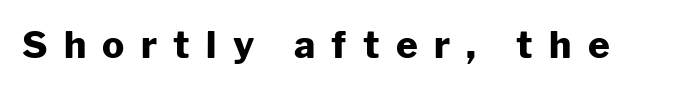
Q: Is the text bold? A: Yes.
Q: Is the text italic (slanted)? A: No, it is upright.
Q: Is the typeface a serif or a sans-serif typeface? A: Sans-serif.
Q: Is the text underlined? A: No.
Q: Is the spacing between letters normal or unusually wide? A: Unusually wide.
Q: Width (condensed, normal, or wide)? A: Normal.
Q: Stroke contrast? A: Low.
Q: x-height? A: Medium.
Q: Monospaced? A: No.
